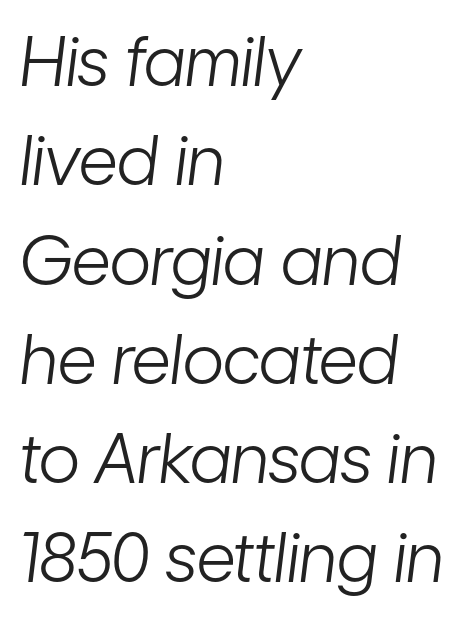
The image shows 68 px light, condensed type, italic (leaning right); set left-aligned, normal line spacing (1.46x), normal letter spacing, not underlined; low stroke contrast and a medium x-height.
